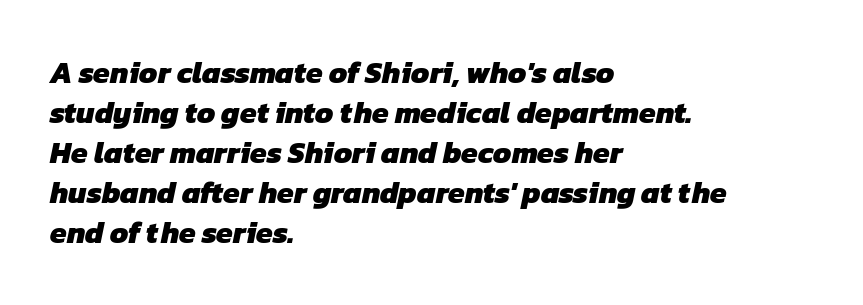
{"serif": "no", "bold": "yes", "weight": "heavy", "width": "normal", "stroke_contrast": "low", "x_height": "medium", "monospaced": "no", "underline": "no", "align": "left", "line_spacing": "normal", "line_spacing_ratio": 1.33, "letter_spacing": "normal", "letter_spacing_em": 0.0, "glyph_px": 30}
